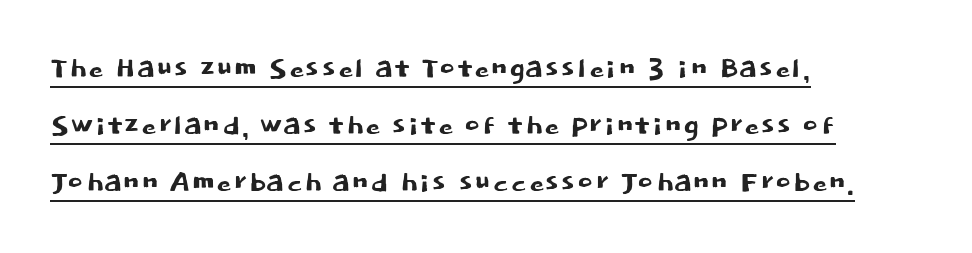
Q: Is the text italic (slanted)? A: No, it is upright.
Q: Is the typeface a serif or a sans-serif typeface? A: Sans-serif.
Q: Is the text underlined? A: Yes.
Q: How is the paragraph aligned? A: Left-aligned.
Q: Is the spacing between letters normal or unusually wide? A: Normal.
Q: Is the spacing between lines tight, normal or loose? A: Normal.
Q: Width (condensed, normal, or wide)? A: Normal.
Q: Stroke contrast? A: Low.
Q: x-height? A: Large.
Q: Monospaced? A: No.
